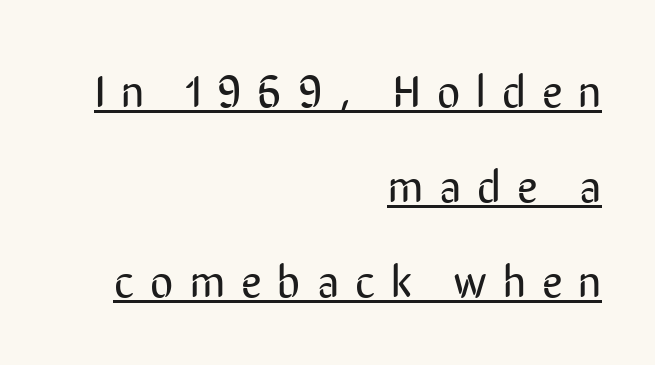
The image shows 45 px regular-weight, condensed sans-serif type, upright; set right-aligned, loose line spacing (2.11x), unusually wide letter spacing (+0.36 em), underlined; low stroke contrast and a medium x-height.
